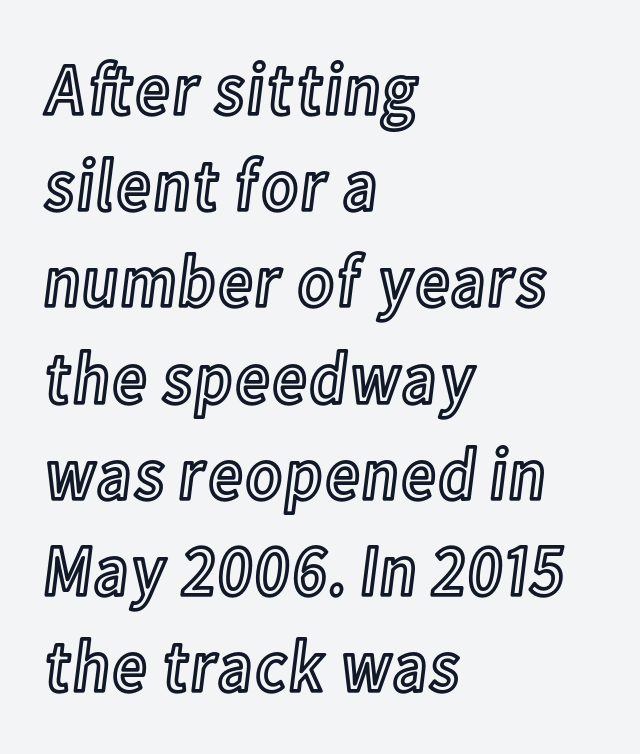
{"width": "condensed", "x_height": "medium", "monospaced": "no", "underline": "no", "align": "left", "line_spacing": "normal", "line_spacing_ratio": 1.3, "letter_spacing": "normal", "letter_spacing_em": 0.0, "glyph_px": 74}
